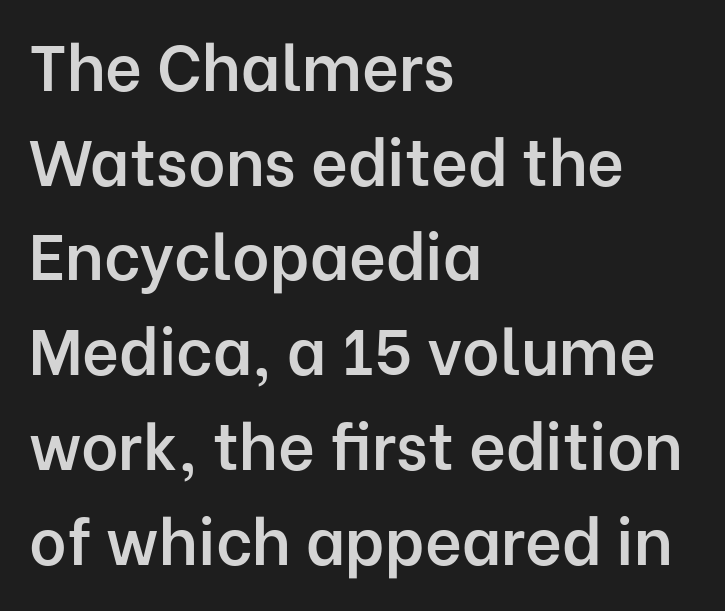
The image shows 64 px semibold sans-serif type, upright; set left-aligned, normal line spacing (1.48x), normal letter spacing, not underlined; low stroke contrast and a medium x-height.
